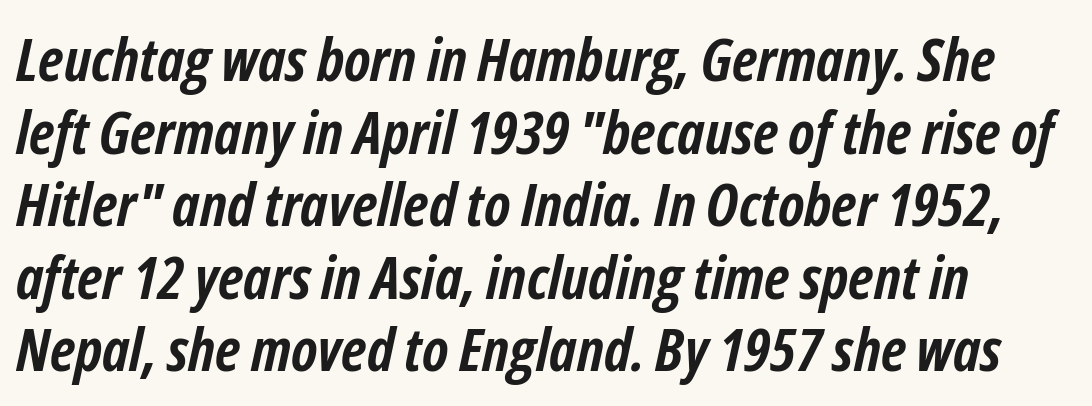
The image shows 60 px semibold, condensed type, italic (leaning right); set left-aligned, line spacing 1.21x, normal letter spacing, not underlined; low stroke contrast and a medium x-height.
